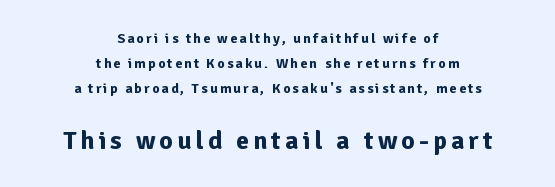
Q: Is the text bold? A: Yes.
Q: Is the text italic (slanted)? A: No, it is upright.
Q: Is the text underlined? A: No.
Q: How is the paragraph aligned? A: Centered.
Q: Which block of text is set in a larger size, the first (top) or the second (bottom)? A: The second (bottom) one.
